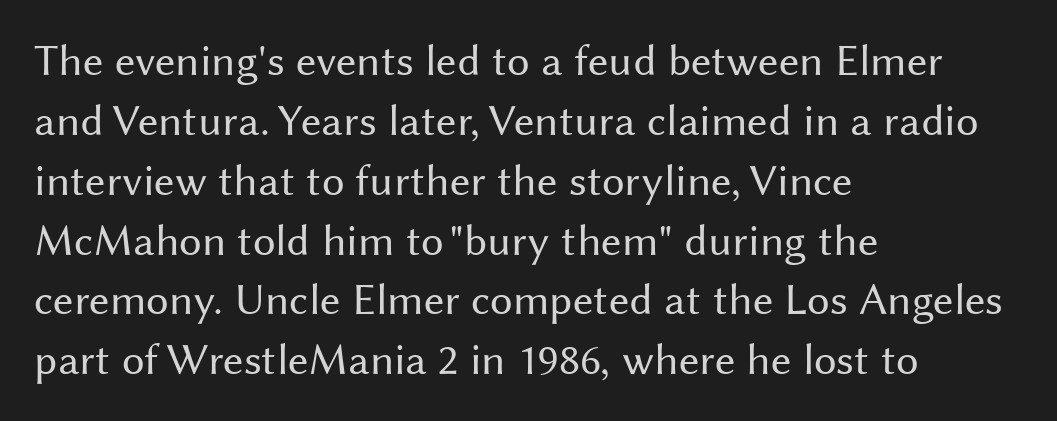
You can tell from the bare stems that sans-serif type was used. Vertical strokes here are truly vertical. The gap between lines stays unmarked. Reading down the column, the eye jumps a familiar distance to each next line. This reads as an unemphasized weight, regular at the heaviest.
